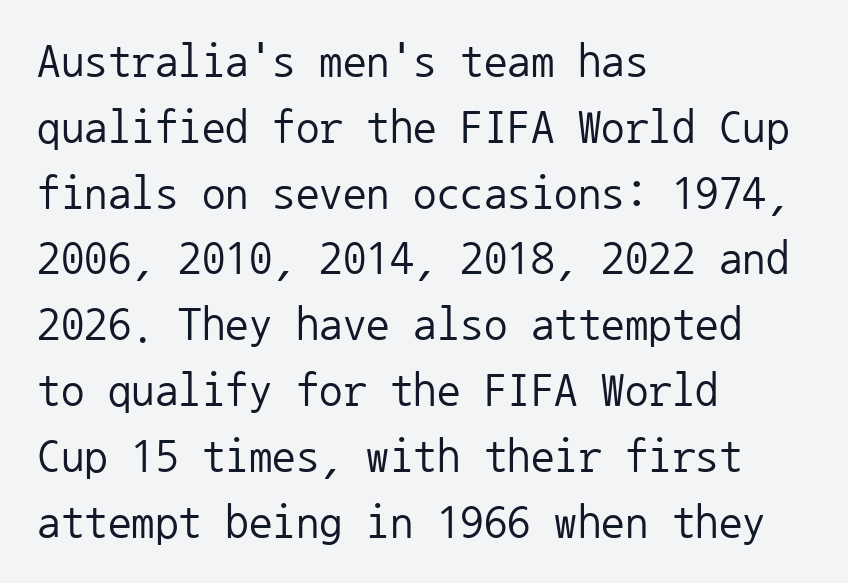
Q: Is the text bold? A: No.
Q: Is the text italic (slanted)? A: No, it is upright.
Q: Is the typeface a serif or a sans-serif typeface? A: Sans-serif.
Q: Is the text underlined? A: No.
Q: How is the paragraph aligned? A: Left-aligned.
Q: Is the spacing between letters normal or unusually wide? A: Normal.
Q: Is the spacing between lines tight, normal or loose? A: Normal.
Q: Width (condensed, normal, or wide)? A: Normal.
Q: Stroke contrast? A: Low.
Q: x-height? A: Medium.
Q: Monospaced? A: Yes.
